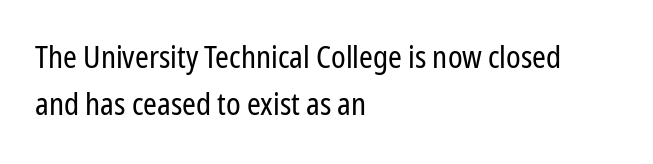
The type family on display is of the sans-serif kind. Decoration check: the copy has no underline. Baseline-to-baseline distance is the conventional proportion of letter height. Stroke mass is kept to a normal reading level or below. Horizontally, the lines are justified to the leading edge only. Proportional: the letters do not fall into vertical columns.
